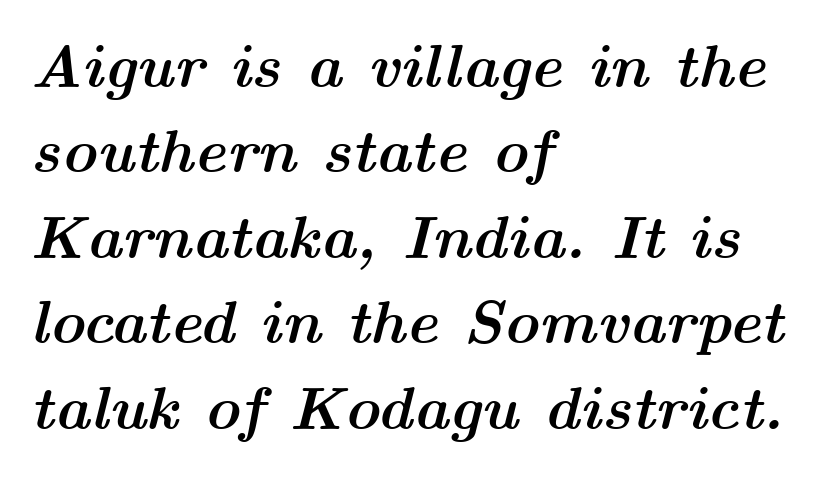
{"italic": "yes", "lean": "right", "slant_degrees": 14, "bold": "yes", "weight": "semibold", "width": "wide", "stroke_contrast": "medium", "x_height": "medium", "monospaced": "no", "underline": "no", "align": "left", "line_spacing": "normal", "line_spacing_ratio": 1.4, "letter_spacing": "normal", "letter_spacing_em": 0.0, "glyph_px": 61}
